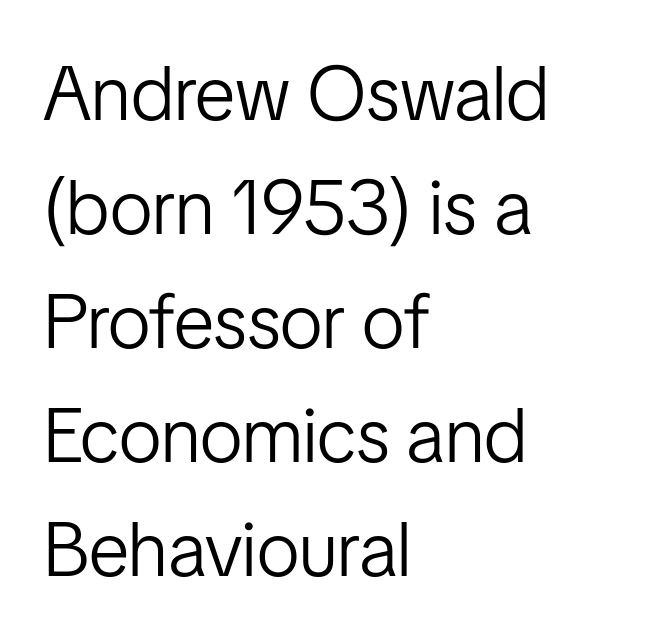
The face used here is proportionally spaced, like ordinary book or web type. When letters stand straight like this, we call the style roman or upright. Compared with a centered layout, this one pins lines to the left instead. Reading down the column, the eye jumps a familiar distance to each next line.
